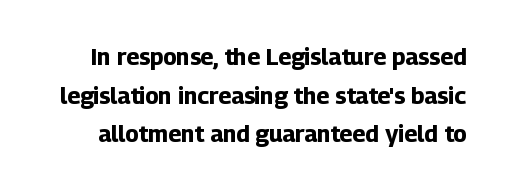
The image shows 23 px bold type, upright; set normal line spacing (1.68x), normal letter spacing, not underlined.
